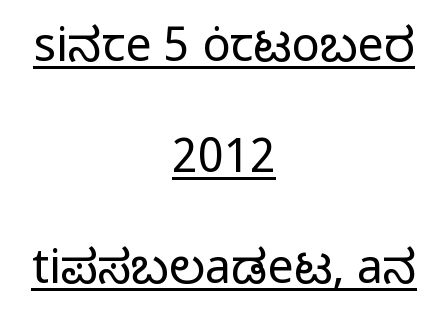
The image shows 47 px regular-weight sans-serif type, upright; set centered, loose line spacing (2.36x), normal letter spacing, underlined; low stroke contrast and a medium x-height.
